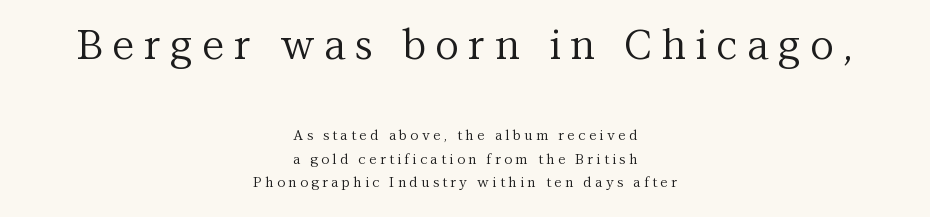
{"serif": "yes", "italic": "no", "bold": "no", "weight": "regular", "width": "normal", "stroke_contrast": "medium", "x_height": "medium", "monospaced": "no", "underline": "no", "align": "center", "line_spacing": "normal", "line_spacing_ratio": 1.69, "letter_spacing": "wide", "letter_spacing_em": 0.23, "larger_block": "first", "size_ratio": 2.93, "glyph_px": 41}
